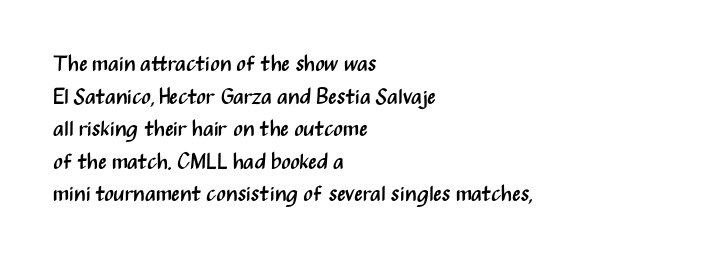
Rows of type keep a routine distance in the vertical direction. The space beneath each line is pristine and unruled. Which margin do the lines hug? The left one — the right edge is uneven. The letterforms sit shoulder to shoulder at normal distance.
